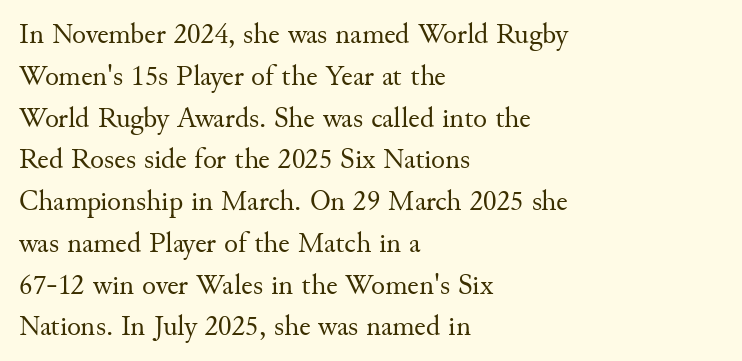
The characters are drawn with everyday or finer stroke widths. The lettering holds an erect, upright posture throughout. Regarding serifs, this sample has them. The passage shown is not underscored anywhere. Vertically, the passage feels balanced, rows spaced as you'd expect.
